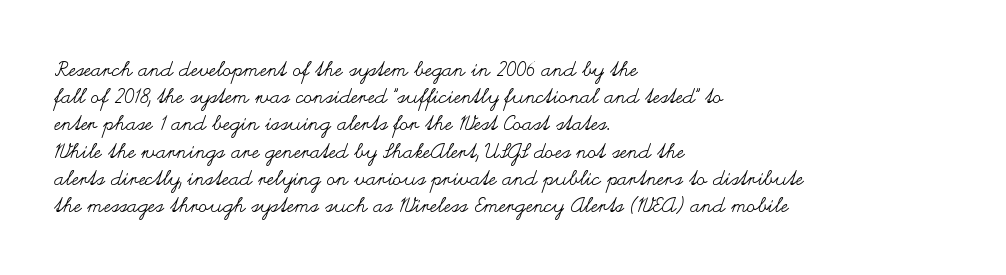
{"bold": "no", "underline": "no", "align": "left", "line_spacing": "normal", "line_spacing_ratio": 1.36, "letter_spacing": "normal", "letter_spacing_em": 0.0, "glyph_px": 20}
